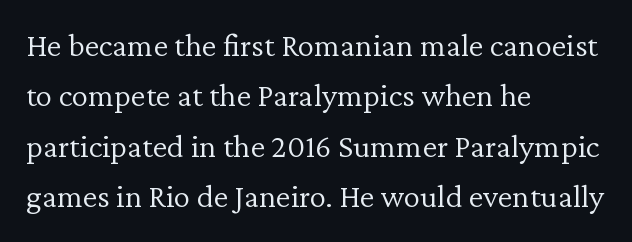
Q: Is the text bold? A: No.
Q: Is the text italic (slanted)? A: No, it is upright.
Q: Is the typeface a serif or a sans-serif typeface? A: Serif.
Q: Is the text underlined? A: No.
Q: How is the paragraph aligned? A: Left-aligned.
Q: Is the spacing between letters normal or unusually wide? A: Normal.
Q: Is the spacing between lines tight, normal or loose? A: Normal.
Q: Width (condensed, normal, or wide)? A: Normal.
Q: Stroke contrast? A: Low.
Q: x-height? A: Medium.
Q: Monospaced? A: No.
